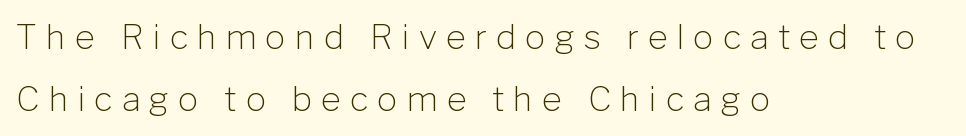
Q: Is the text bold? A: No.
Q: Is the text italic (slanted)? A: No, it is upright.
Q: Is the typeface a serif or a sans-serif typeface? A: Sans-serif.
Q: Is the text underlined? A: No.
Q: How is the paragraph aligned? A: Left-aligned.
Q: Is the spacing between letters normal or unusually wide? A: Unusually wide.
Q: Width (condensed, normal, or wide)? A: Normal.
Q: Stroke contrast? A: Low.
Q: x-height? A: Medium.
Q: Monospaced? A: No.
